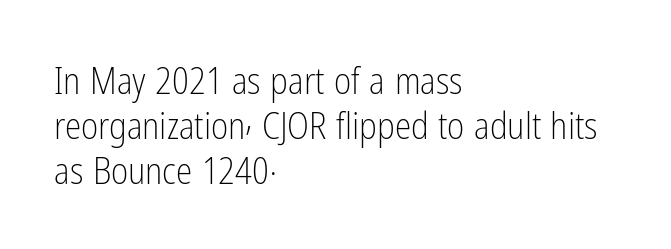
Typeset ragged right — the left edge is the straight one. Letters rest on an invisible, unmarked baseline. The letters advance in unequal steps, a hallmark of proportional type. You can tell it's not italic because the verticals are truly vertical. The glyphs in this specimen are sans serif.
